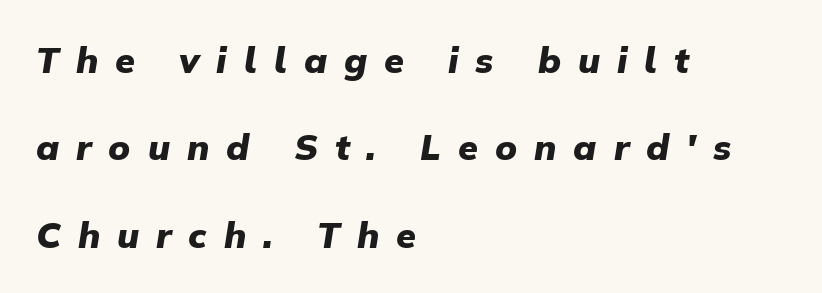
Q: Is the text bold? A: Yes.
Q: Is the text italic (slanted)? A: Yes, it leans right by about 9 degrees.
Q: Is the text underlined? A: No.
Q: How is the paragraph aligned? A: Left-aligned.
Q: Is the spacing between letters normal or unusually wide? A: Unusually wide.
Q: Is the spacing between lines tight, normal or loose? A: Loose.
Q: Width (condensed, normal, or wide)? A: Normal.
Q: Stroke contrast? A: Low.
Q: x-height? A: Medium.
Q: Monospaced? A: No.
